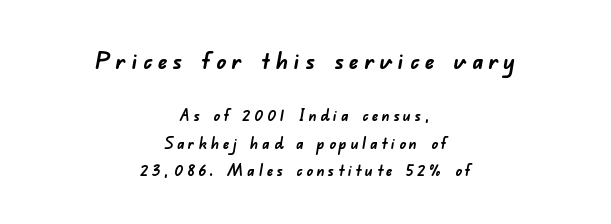
Look at the stroke-to-counter ratio: heavy, a bold. A bare baseline throughout the passage. Which of the two is more prominent by size? The first, at the top. Is the block centered? Yes — each line is placed symmetrically about the middle. What stands out about the letter spacing? Its width — letters are far apart.
